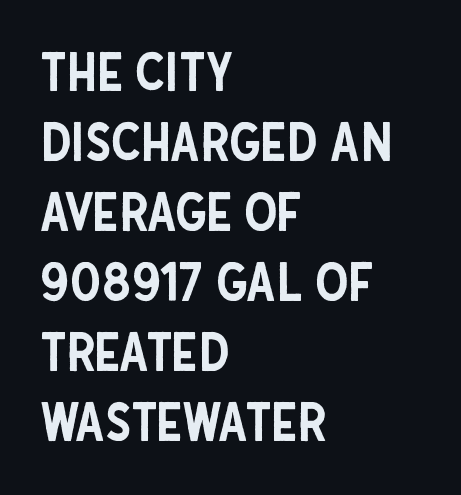
Proportional: the letters do not fall into vertical columns. The foot of each line stays bare and open. Which margin do the lines hug? The left one — the right edge is uneven. Observe the absence of serifs on each vertical stroke in this sample.
